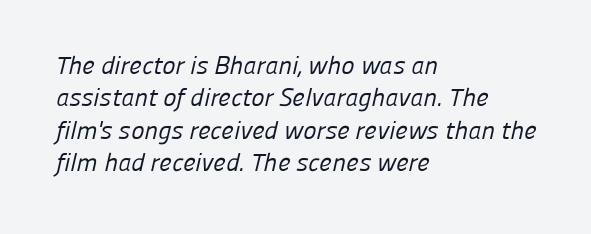
Q: Is the text bold? A: No.
Q: Is the text underlined? A: No.
Q: How is the paragraph aligned? A: Left-aligned.
Q: Is the spacing between letters normal or unusually wide? A: Normal.
Q: Is the spacing between lines tight, normal or loose? A: Normal.
